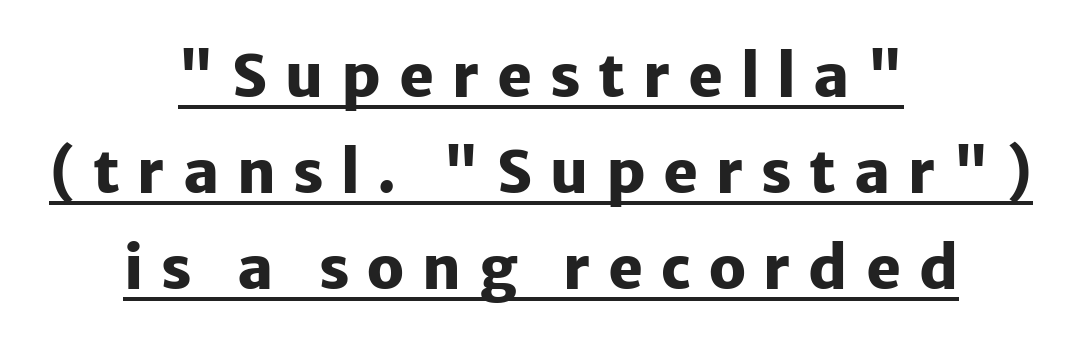
{"serif": "no", "italic": "no", "bold": "yes", "weight": "heavy", "width": "normal", "stroke_contrast": "low", "x_height": "medium", "monospaced": "no", "underline": "yes", "align": "center", "line_spacing": "normal", "line_spacing_ratio": 1.63, "letter_spacing": "wide", "letter_spacing_em": 0.3, "glyph_px": 59}
